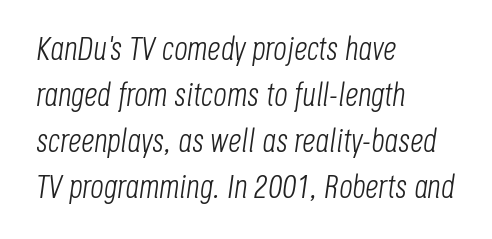
Q: Is the text bold? A: No.
Q: Is the text italic (slanted)? A: Yes, it leans right by about 8 degrees.
Q: Is the text underlined? A: No.
Q: How is the paragraph aligned? A: Left-aligned.
Q: Is the spacing between letters normal or unusually wide? A: Normal.
Q: Is the spacing between lines tight, normal or loose? A: Normal.
Q: Width (condensed, normal, or wide)? A: Condensed.
Q: Stroke contrast? A: Low.
Q: x-height? A: Large.
Q: Monospaced? A: No.
